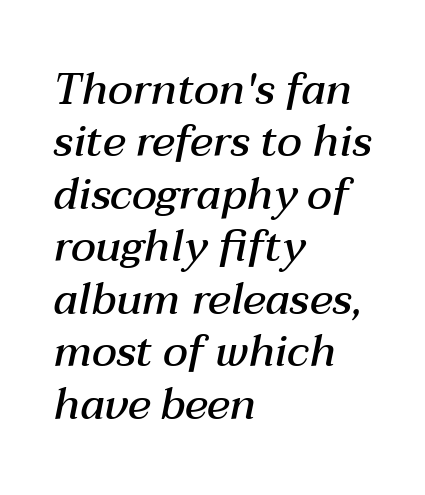
{"italic": "yes", "lean": "right", "slant_degrees": 12, "bold": "semi", "weight": "semibold", "width": "normal", "stroke_contrast": "medium", "x_height": "medium", "monospaced": "no", "underline": "no", "align": "left", "line_spacing_ratio": 1.22, "letter_spacing": "normal", "letter_spacing_em": 0.0, "glyph_px": 43}
